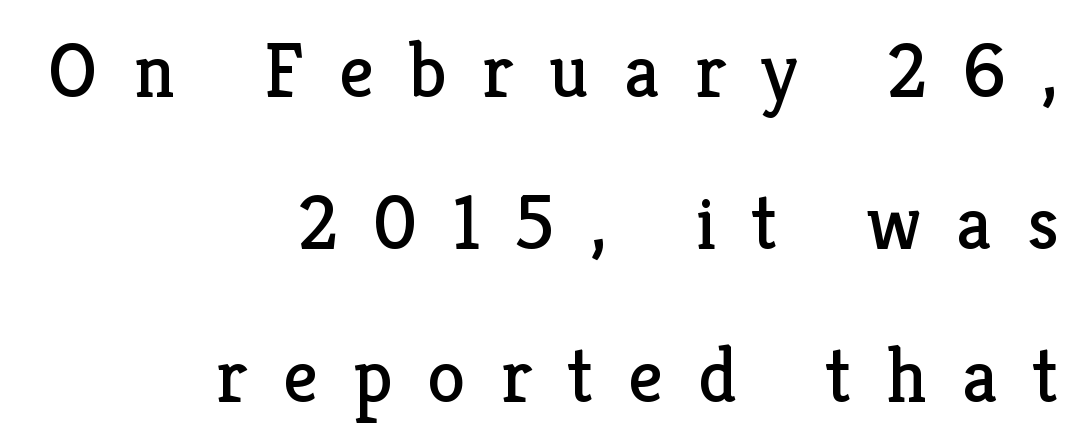
Q: Is the text bold? A: No.
Q: Is the text italic (slanted)? A: No, it is upright.
Q: Is the typeface a serif or a sans-serif typeface? A: Serif.
Q: Is the text underlined? A: No.
Q: How is the paragraph aligned? A: Right-aligned.
Q: Is the spacing between letters normal or unusually wide? A: Unusually wide.
Q: Is the spacing between lines tight, normal or loose? A: Loose.
Q: Width (condensed, normal, or wide)? A: Normal.
Q: Stroke contrast? A: Low.
Q: x-height? A: Medium.
Q: Monospaced? A: No.
